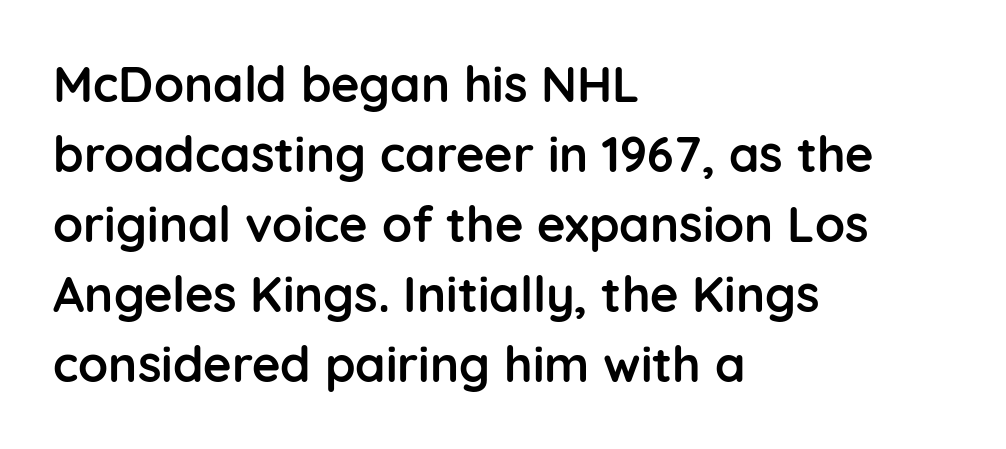
Are there feet on the stems? There aren't — it's a sans. The typesetting leans heavy: a genuine bold. Every row of glyphs begins at an identical x-position on the left. The gap between lines stays unmarked.
